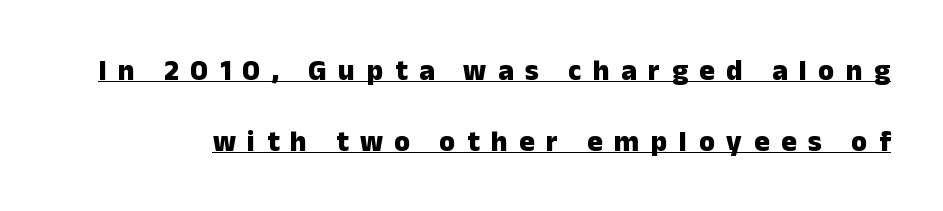
The image shows 29 px heavy sans-serif type, upright; set loose line spacing (2.45x), unusually wide letter spacing (+0.4 em), underlined; low stroke contrast and a medium x-height.
